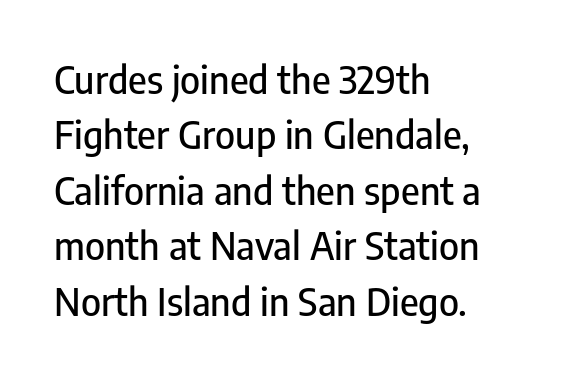
Q: Is the text italic (slanted)? A: No, it is upright.
Q: Is the typeface a serif or a sans-serif typeface? A: Sans-serif.
Q: Is the text underlined? A: No.
Q: How is the paragraph aligned? A: Left-aligned.
Q: Is the spacing between letters normal or unusually wide? A: Normal.
Q: Is the spacing between lines tight, normal or loose? A: Normal.
Q: Width (condensed, normal, or wide)? A: Condensed.
Q: Stroke contrast? A: Low.
Q: x-height? A: Medium.
Q: Monospaced? A: No.
